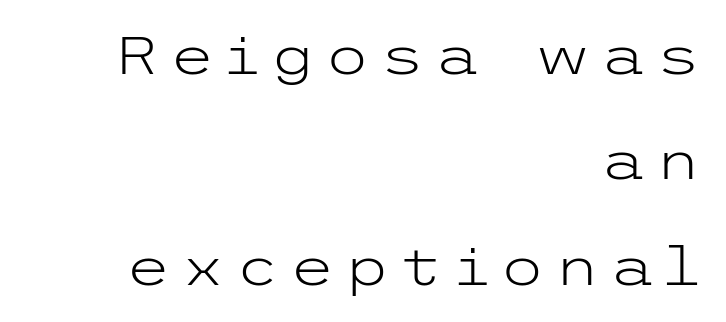
Q: Is the text bold? A: No.
Q: Is the text italic (slanted)? A: No, it is upright.
Q: Is the typeface a serif or a sans-serif typeface? A: Sans-serif.
Q: Is the text underlined? A: No.
Q: How is the paragraph aligned? A: Right-aligned.
Q: Is the spacing between lines tight, normal or loose? A: Loose.
Q: Width (condensed, normal, or wide)? A: Wide.
Q: Stroke contrast? A: Low.
Q: x-height? A: Medium.
